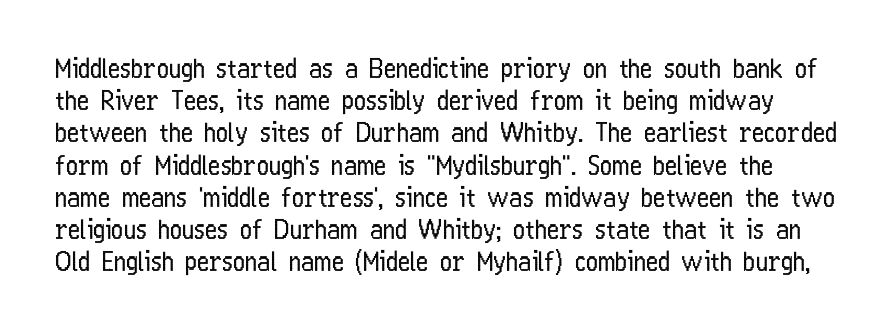
The image shows 26 px text type, upright; set line spacing 1.24x, normal letter spacing, not underlined.
